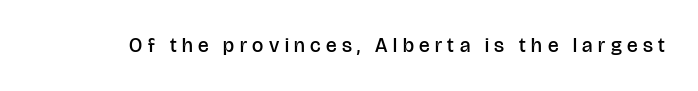
The image shows 20 px text type, upright; set unusually wide letter spacing (+0.27 em), not underlined.
